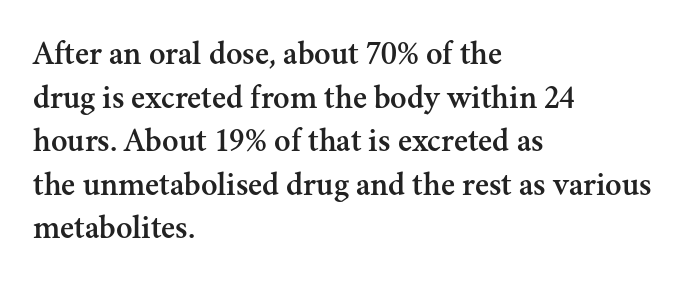
The image shows 34 px serif type, upright; set left-aligned, normal line spacing (1.28x), normal letter spacing, not underlined; medium stroke contrast and a small x-height.
